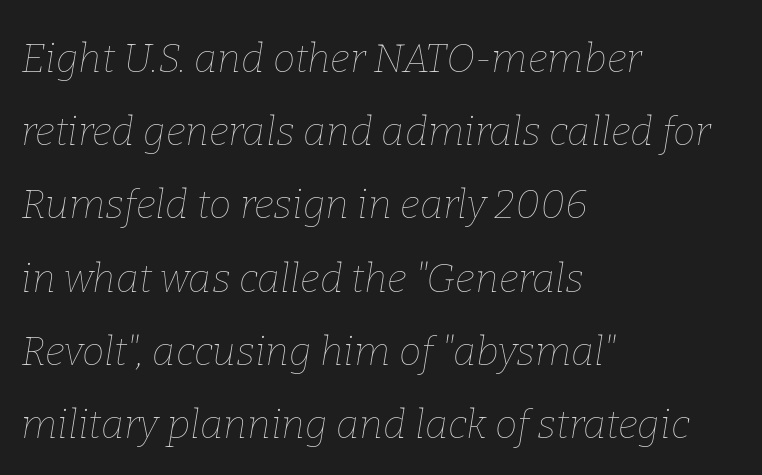
Q: Is the text bold? A: No.
Q: Is the text italic (slanted)? A: Yes, it leans right by about 9 degrees.
Q: Is the text underlined? A: No.
Q: How is the paragraph aligned? A: Left-aligned.
Q: Is the spacing between letters normal or unusually wide? A: Normal.
Q: Width (condensed, normal, or wide)? A: Normal.
Q: Stroke contrast? A: Low.
Q: x-height? A: Medium.
Q: Monospaced? A: No.
